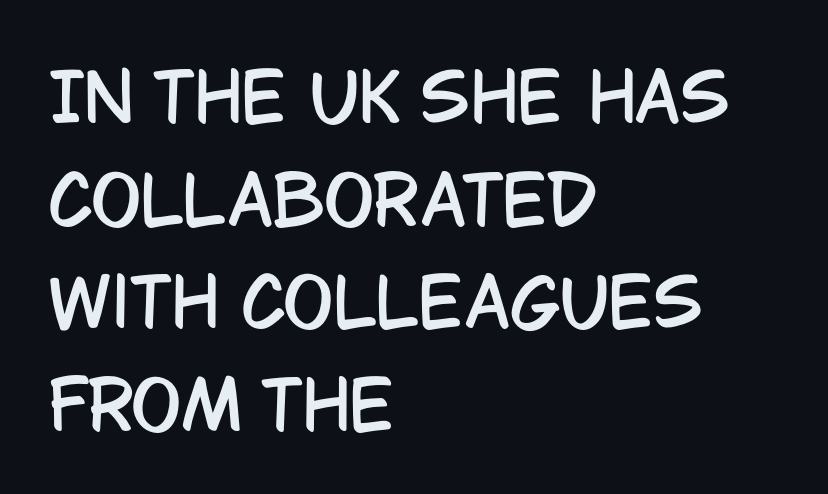
Q: Is the text italic (slanted)? A: No, it is upright.
Q: Is the typeface a serif or a sans-serif typeface? A: Sans-serif.
Q: Is the text underlined? A: No.
Q: How is the paragraph aligned? A: Left-aligned.
Q: Is the spacing between letters normal or unusually wide? A: Normal.
Q: Is the spacing between lines tight, normal or loose? A: Normal.
Q: Width (condensed, normal, or wide)? A: Condensed.
Q: Stroke contrast? A: Low.
Q: x-height? A: Large.
Q: Monospaced? A: No.
